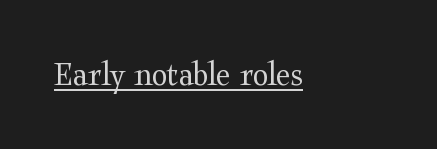
The image shows 36 px regular-weight, wide serif type, upright; set normal letter spacing, underlined; medium stroke contrast and a medium x-height.
